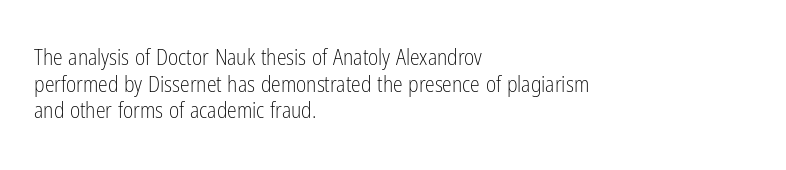
The image shows 22 px text type, upright; set left-aligned, line spacing 1.21x, normal letter spacing, not underlined.
